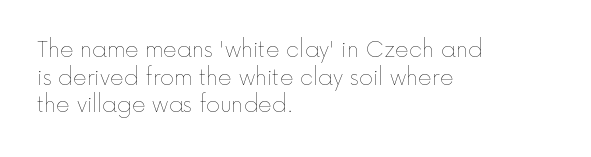
The image shows 21 px text type, upright; set left-aligned, normal line spacing (1.32x), normal letter spacing, not underlined.
